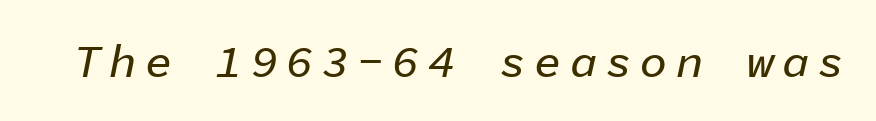
Rule under the text: the space is simply empty. This sample has the even, mechanical cadence of fixed-width lettering. Quick note: italic.
